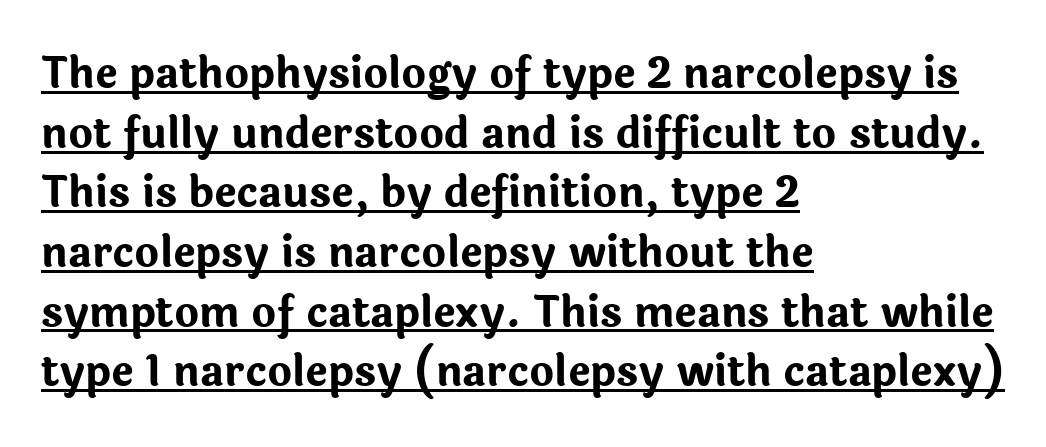
Q: Is the text bold? A: Yes.
Q: Is the text italic (slanted)? A: No, it is upright.
Q: Is the typeface a serif or a sans-serif typeface? A: Sans-serif.
Q: Is the text underlined? A: Yes.
Q: How is the paragraph aligned? A: Left-aligned.
Q: Is the spacing between letters normal or unusually wide? A: Normal.
Q: Is the spacing between lines tight, normal or loose? A: Normal.
Q: Width (condensed, normal, or wide)? A: Normal.
Q: Stroke contrast? A: Low.
Q: x-height? A: Medium.
Q: Monospaced? A: No.
